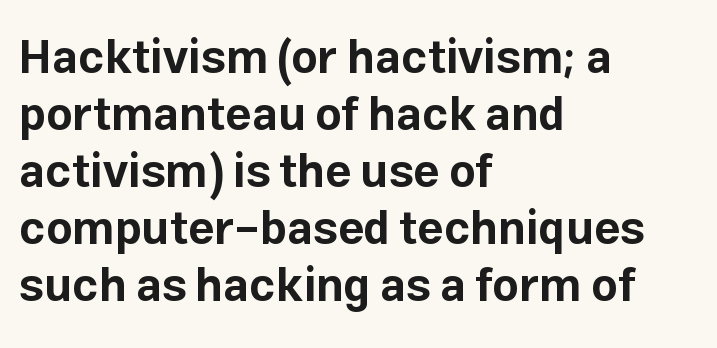
{"serif": "no", "italic": "no", "bold": "yes", "weight": "bold", "width": "normal", "stroke_contrast": "low", "x_height": "medium", "monospaced": "no", "underline": "no", "align": "left", "line_spacing_ratio": 1.24, "letter_spacing": "normal", "letter_spacing_em": 0.0, "glyph_px": 46}
